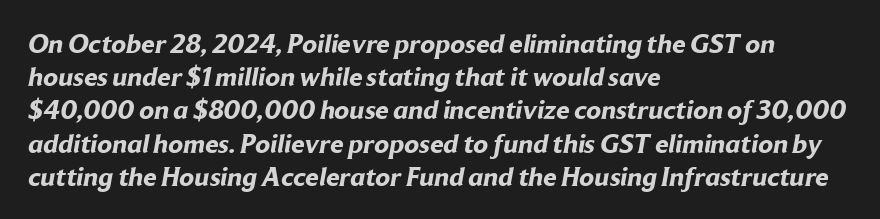
The image shows 27 px bold type; set left-aligned, line spacing 1.23x, normal letter spacing, not underlined.
